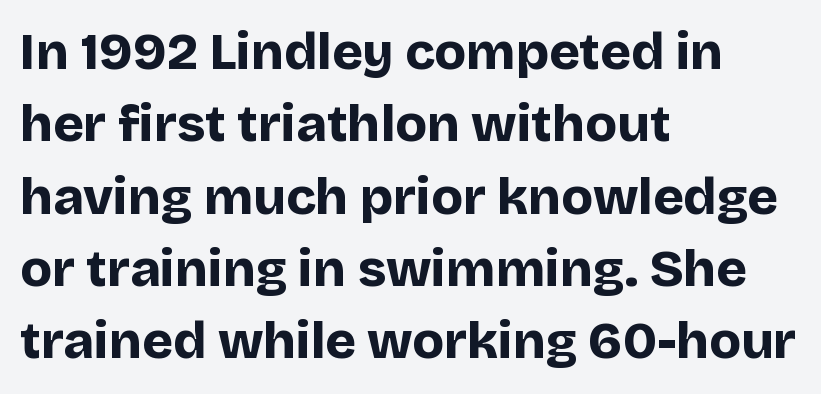
{"serif": "no", "italic": "no", "bold": "yes", "weight": "bold", "width": "normal", "stroke_contrast": "low", "x_height": "large", "monospaced": "no", "underline": "no", "align": "left", "line_spacing": "normal", "line_spacing_ratio": 1.39, "letter_spacing": "normal", "letter_spacing_em": 0.0, "glyph_px": 52}
